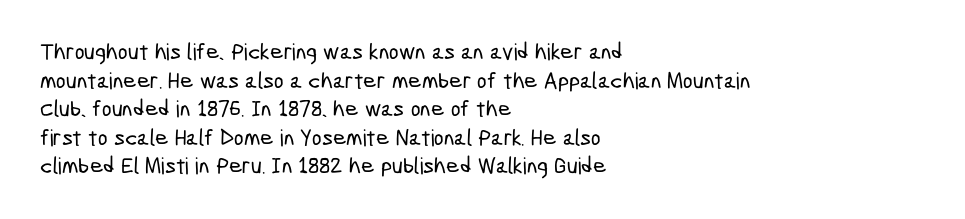
The image shows 23 px text type; set left-aligned, line spacing 1.24x, normal letter spacing, not underlined.
